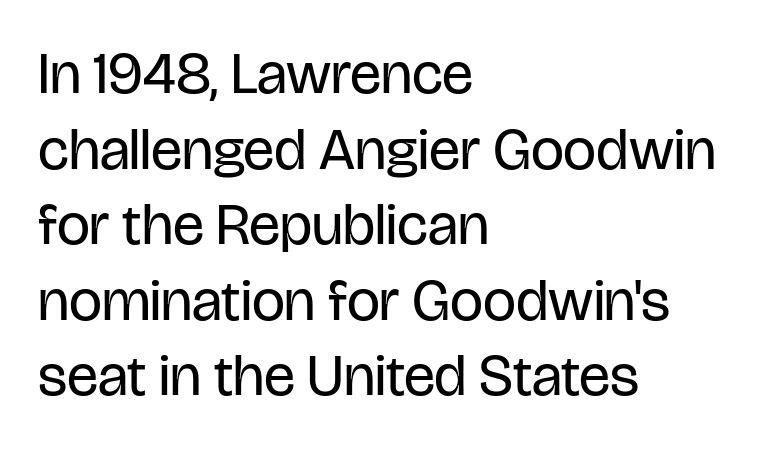
The image shows 59 px regular-weight, condensed sans-serif type, upright; set left-aligned, normal line spacing (1.28x), normal letter spacing, not underlined; low stroke contrast and a large x-height.
